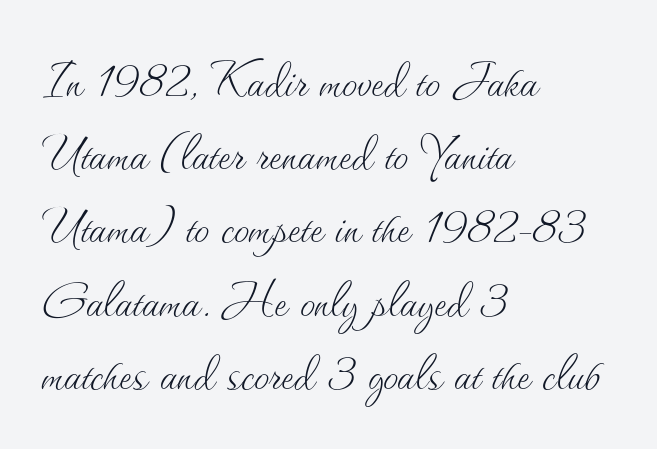
{"bold": "no", "weight": "thin", "width": "normal", "stroke_contrast": "medium", "x_height": "small", "monospaced": "no", "underline": "no", "align": "left", "line_spacing_ratio": 1.2, "letter_spacing": "normal", "letter_spacing_em": 0.0, "glyph_px": 61}
